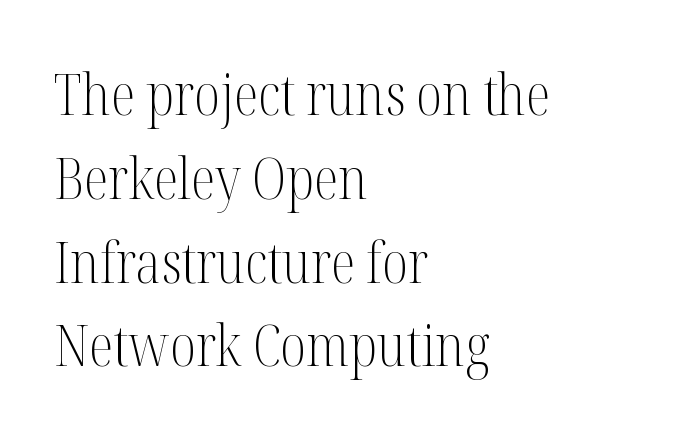
{"serif": "yes", "italic": "no", "bold": "no", "weight": "light", "width": "condensed", "stroke_contrast": "medium", "x_height": "medium", "monospaced": "no", "underline": "no", "align": "left", "line_spacing": "normal", "line_spacing_ratio": 1.47, "letter_spacing": "normal", "letter_spacing_em": 0.0, "glyph_px": 57}
